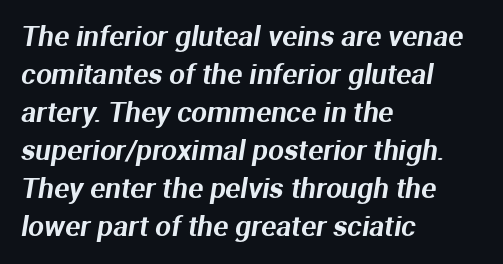
The image shows 28 px sans-serif type; set left-aligned, normal line spacing (1.36x), normal letter spacing, not underlined; medium stroke contrast and a medium x-height.
